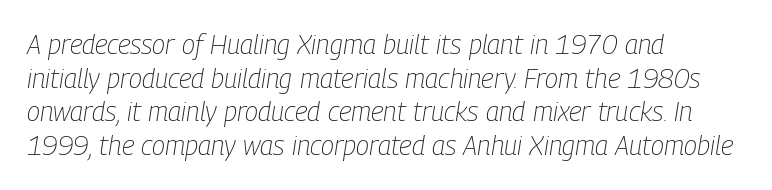
Designer's note — italics engaged. Glance below the letters and you will spot only blank space. Nobody touched the tracking dial on this one. Stem width sits at or under what a default text font uses.
